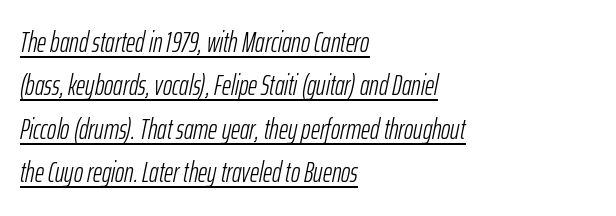
{"italic": "yes", "lean": "right", "slant_degrees": 12, "bold": "no", "weight": "light", "width": "condensed", "stroke_contrast": "low", "x_height": "medium", "monospaced": "no", "underline": "yes", "align": "left", "line_spacing": "normal", "line_spacing_ratio": 1.55, "letter_spacing": "normal", "letter_spacing_em": 0.0, "glyph_px": 28}
